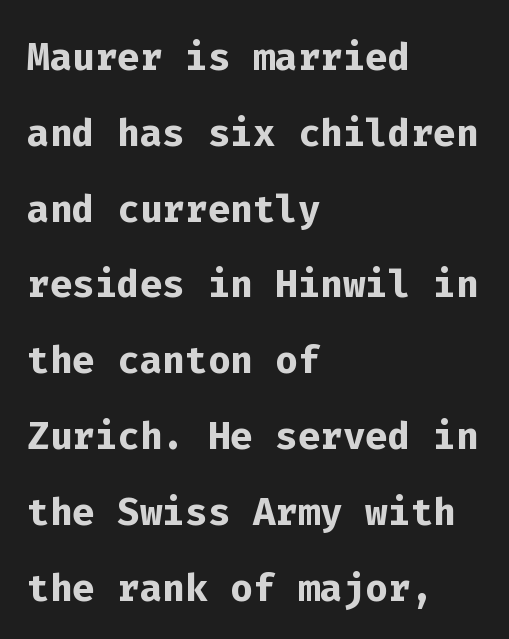
The image shows 53 px semibold sans-serif type, upright, monospaced; set left-aligned, normal line spacing (1.43x), normal letter spacing, not underlined; low stroke contrast and a medium x-height.
